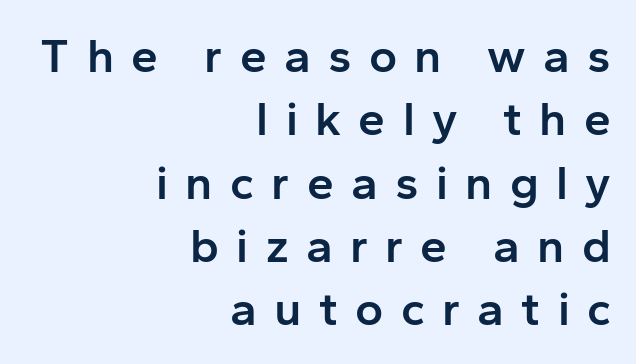
Does extra space separate the letters? Yes, quite a lot of it. The glyphs have the mass of a demibold cut, below bold. Regular leading. Check where the strokes stop: nothing finishes them off — pure sans. These lines are rendered in a variable-pitch font. Unmarked baselines from the first word to the last.
